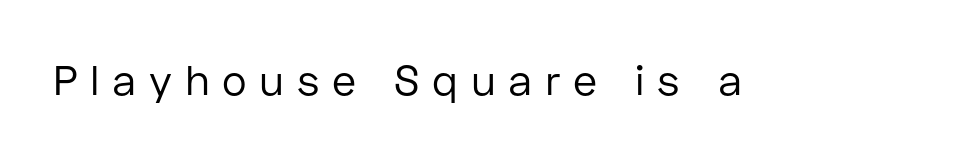
The image shows 42 px regular-weight sans-serif type, upright; set unusually wide letter spacing (+0.3 em), not underlined; low stroke contrast and a medium x-height.
